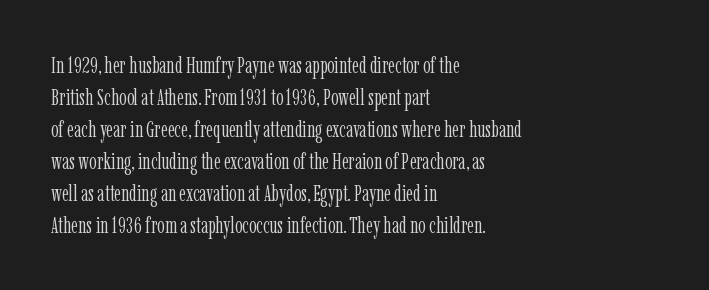
Q: Is the text bold? A: No.
Q: Is the text italic (slanted)? A: No, it is upright.
Q: Is the text underlined? A: No.
Q: How is the paragraph aligned? A: Left-aligned.
Q: Is the spacing between letters normal or unusually wide? A: Normal.
Q: Is the spacing between lines tight, normal or loose? A: Normal.
